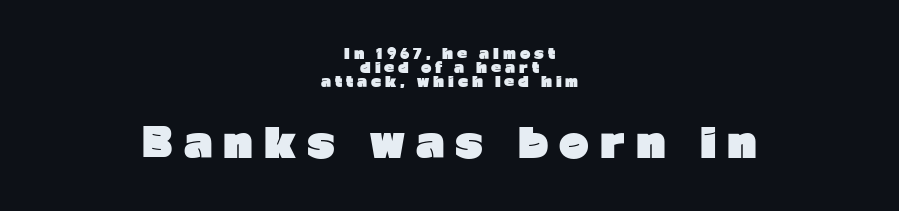
{"serif": "no", "italic": "no", "bold": "yes", "weight": "heavy", "width": "normal", "stroke_contrast": "low", "x_height": "medium", "monospaced": "no", "underline": "no", "align": "center", "line_spacing": "tight", "line_spacing_ratio": 0.99, "letter_spacing": "wide", "letter_spacing_em": 0.28, "larger_block": "second", "size_ratio": 2.86, "glyph_px": 40}
